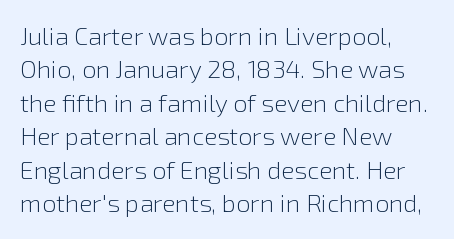
Q: Is the text bold? A: No.
Q: Is the text italic (slanted)? A: No, it is upright.
Q: Is the text underlined? A: No.
Q: How is the paragraph aligned? A: Left-aligned.
Q: Is the spacing between letters normal or unusually wide? A: Normal.
Q: Is the spacing between lines tight, normal or loose? A: Normal.
